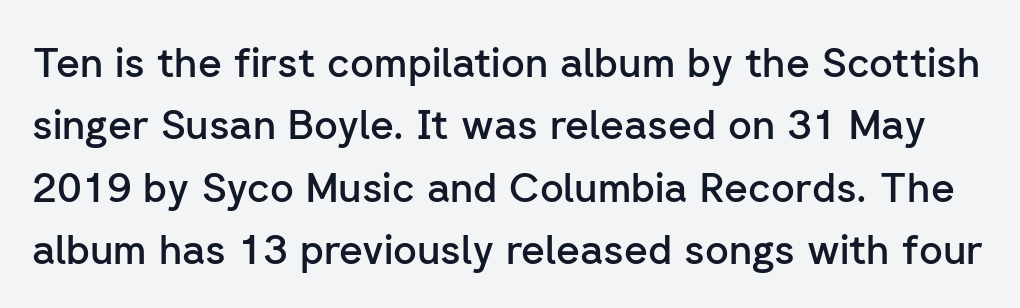
The image shows 41 px semibold sans-serif type, upright; set normal line spacing (1.52x), normal letter spacing, not underlined; low stroke contrast and a medium x-height.
